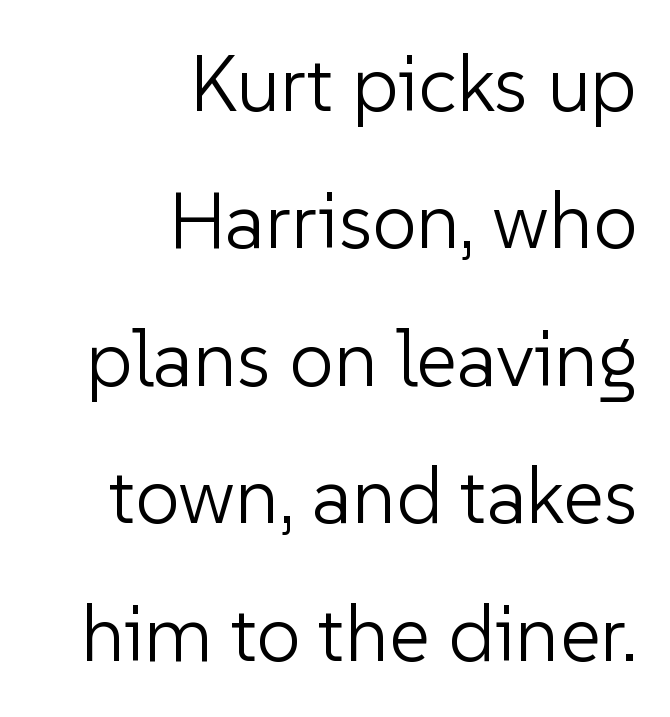
The image shows 79 px light sans-serif type, upright; set right-aligned, line spacing 1.74x, normal letter spacing, not underlined; low stroke contrast and a medium x-height.
